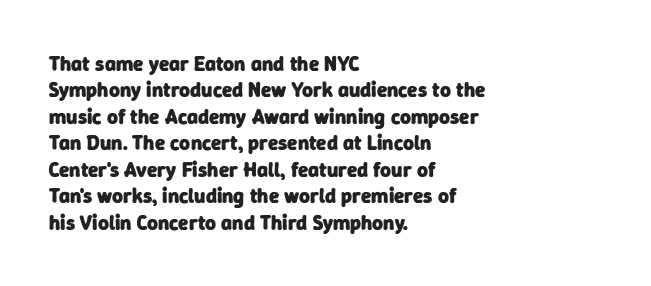
Q: Is the text bold? A: Yes.
Q: Is the text underlined? A: No.
Q: How is the paragraph aligned? A: Left-aligned.
Q: Is the spacing between letters normal or unusually wide? A: Normal.
Q: Is the spacing between lines tight, normal or loose? A: Normal.
